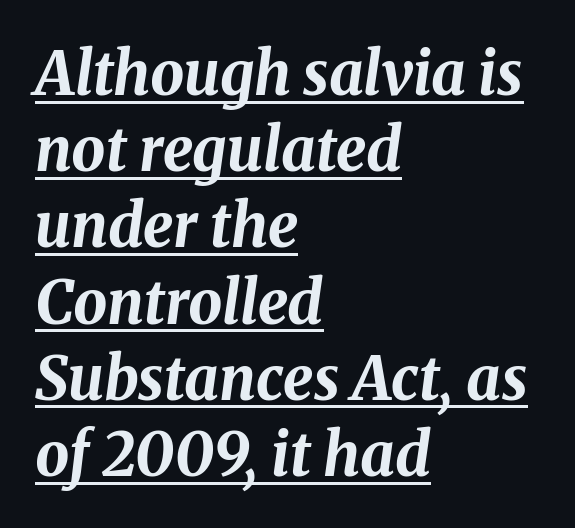
Q: Is the text bold? A: Yes.
Q: Is the text italic (slanted)? A: Yes, it leans right by about 8 degrees.
Q: Is the text underlined? A: Yes.
Q: How is the paragraph aligned? A: Left-aligned.
Q: Is the spacing between letters normal or unusually wide? A: Normal.
Q: Is the spacing between lines tight, normal or loose? A: Normal.
Q: Width (condensed, normal, or wide)? A: Normal.
Q: Stroke contrast? A: Medium.
Q: x-height? A: Medium.
Q: Monospaced? A: No.
